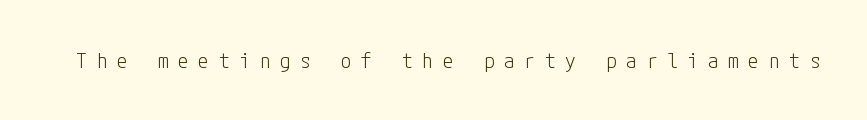
{"italic": "no", "bold": "no", "underline": "no", "letter_spacing": "wide", "letter_spacing_em": 0.47, "glyph_px": 21}
